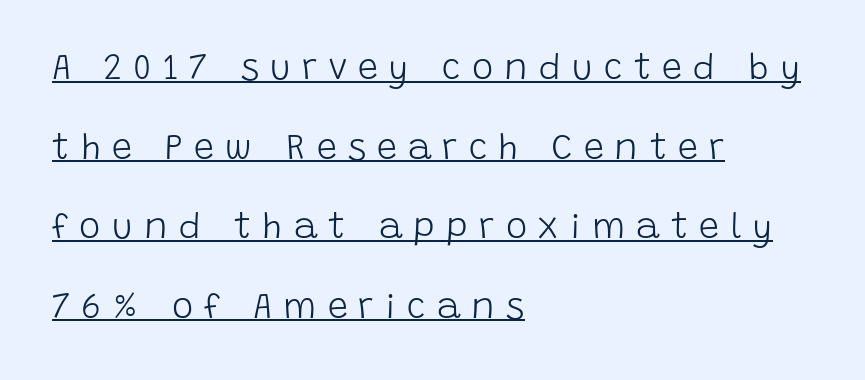
{"serif": "no", "italic": "no", "bold": "no", "weight": "light", "width": "normal", "stroke_contrast": "low", "x_height": "large", "monospaced": "no", "underline": "yes", "align": "left", "line_spacing": "loose", "line_spacing_ratio": 2.21, "letter_spacing": "wide", "letter_spacing_em": 0.31, "glyph_px": 36}
